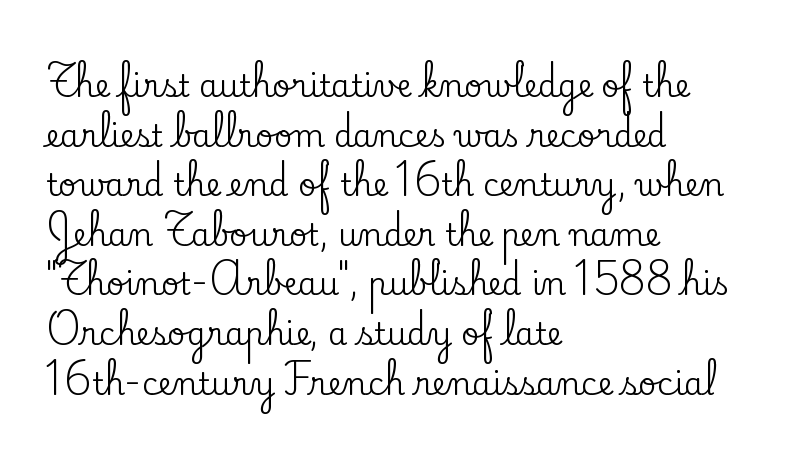
{"serif": "yes", "italic": "no", "width": "normal", "stroke_contrast": "low", "x_height": "small", "monospaced": "no", "underline": "no", "align": "left", "line_spacing": "normal", "line_spacing_ratio": 1.6, "letter_spacing": "normal", "letter_spacing_em": 0.0, "glyph_px": 31}
